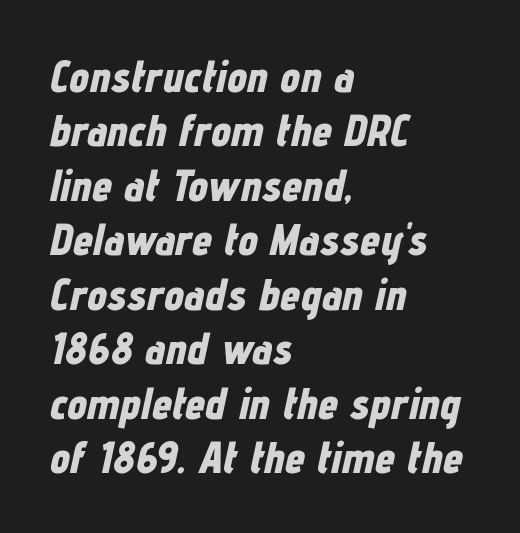
Honestly, there is no underline to notice here at all. Note the varied advance widths — an 'i' is clearly narrower than an 'm'. Every letter is thick-stroked: bold, no question. Characters follow at the spacing the type designer built in. Reading down the block, your eye returns to a fixed left position each line. The glyphs look as if they've been sheared to an angle.
